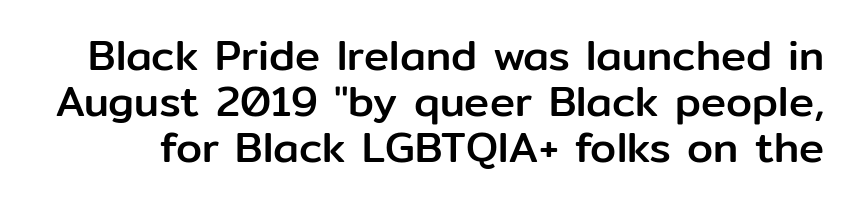
The designer dialed line spacing down below the default. Italic: no, the glyphs are upright roman. The letters carry no serifs — their stems end cleanly without finishing strokes. Just letters on the line, the space beneath them empty.
